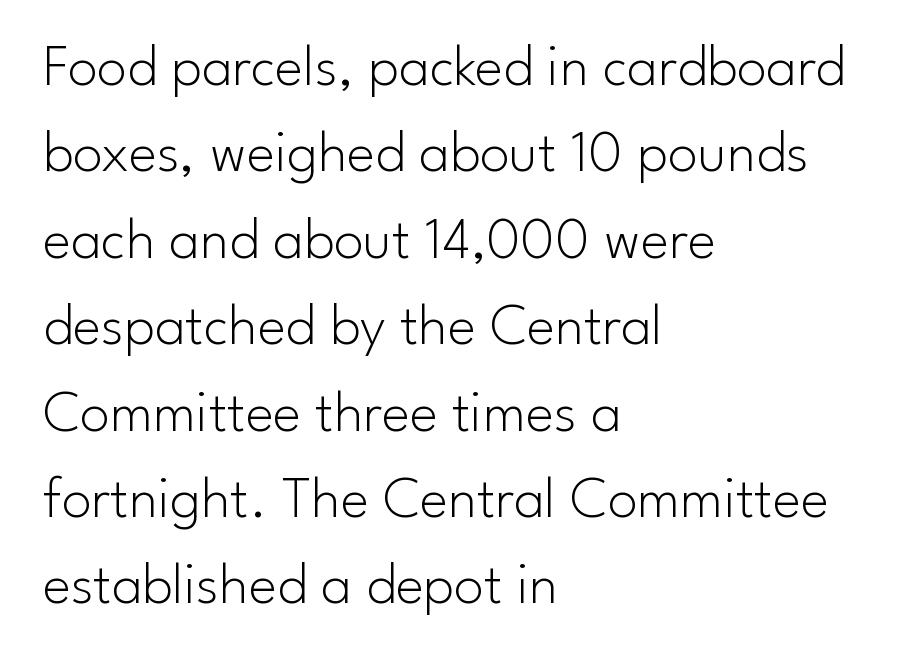
Q: Is the text bold? A: No.
Q: Is the text italic (slanted)? A: No, it is upright.
Q: Is the typeface a serif or a sans-serif typeface? A: Sans-serif.
Q: Is the text underlined? A: No.
Q: How is the paragraph aligned? A: Left-aligned.
Q: Is the spacing between letters normal or unusually wide? A: Normal.
Q: Is the spacing between lines tight, normal or loose? A: Normal.
Q: Width (condensed, normal, or wide)? A: Normal.
Q: Stroke contrast? A: Low.
Q: x-height? A: Small.
Q: Monospaced? A: No.
